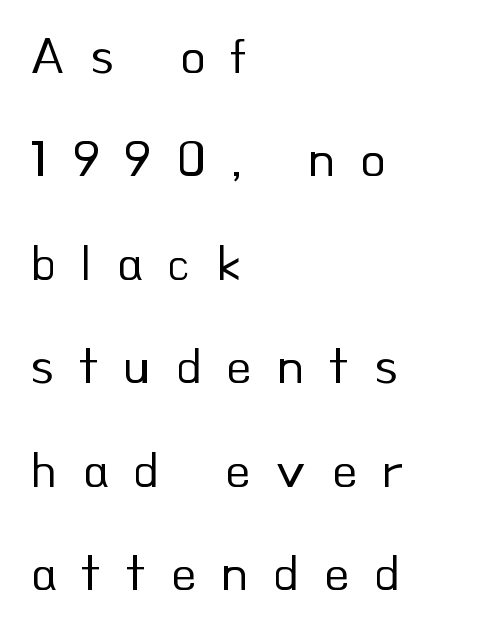
{"serif": "no", "italic": "no", "bold": "no", "weight": "regular", "width": "normal", "stroke_contrast": "low", "x_height": "small", "monospaced": "no", "underline": "no", "align": "left", "line_spacing": "loose", "line_spacing_ratio": 1.99, "letter_spacing": "wide", "letter_spacing_em": 0.48, "glyph_px": 52}
